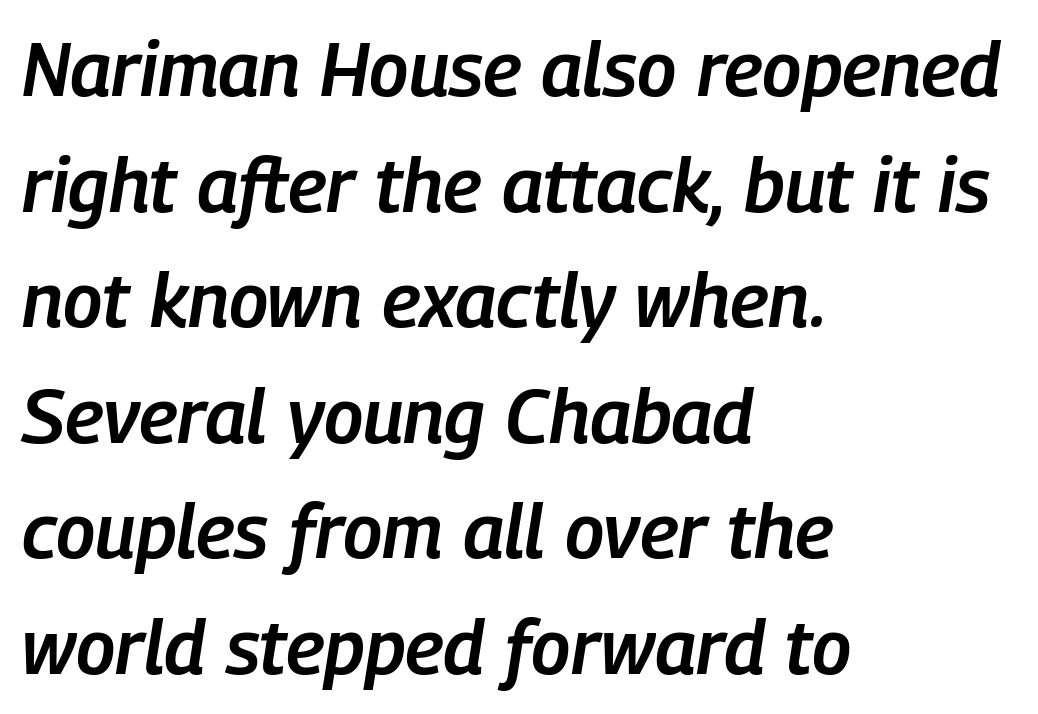
{"italic": "yes", "lean": "right", "slant_degrees": 9, "bold": "semi", "weight": "semibold", "width": "condensed", "stroke_contrast": "low", "x_height": "medium", "monospaced": "no", "underline": "no", "align": "left", "line_spacing": "normal", "line_spacing_ratio": 1.52, "letter_spacing": "normal", "letter_spacing_em": 0.0, "glyph_px": 76}
